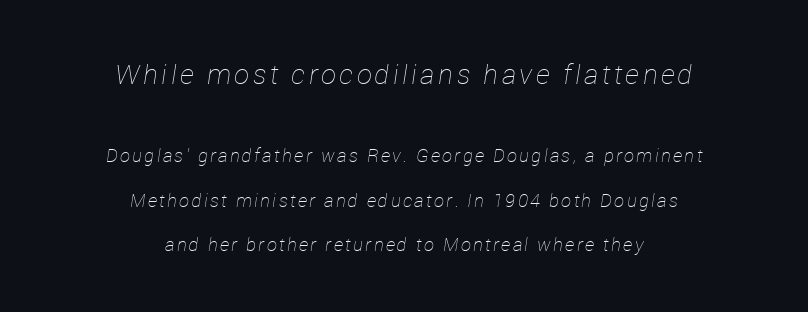
{"italic": "yes", "lean": "right", "slant_degrees": 12, "bold": "no", "underline": "no", "align": "center", "line_spacing": "loose", "line_spacing_ratio": 2.47, "larger_block": "first", "size_ratio": 1.5, "glyph_px": 27}
